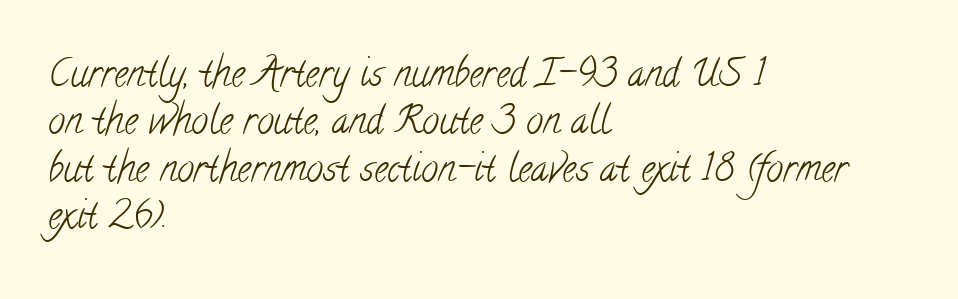
Rows of type keep a routine distance in the vertical direction. Observe the ordinary spacing: letters are neighbours, not strangers. Plain, unruled lines of type. A quiet, ordinary-to-light weight characterises the typeface. These lines are set flush left with a ragged right edge. You could not count columns in this text — the font is proportionally spaced.
